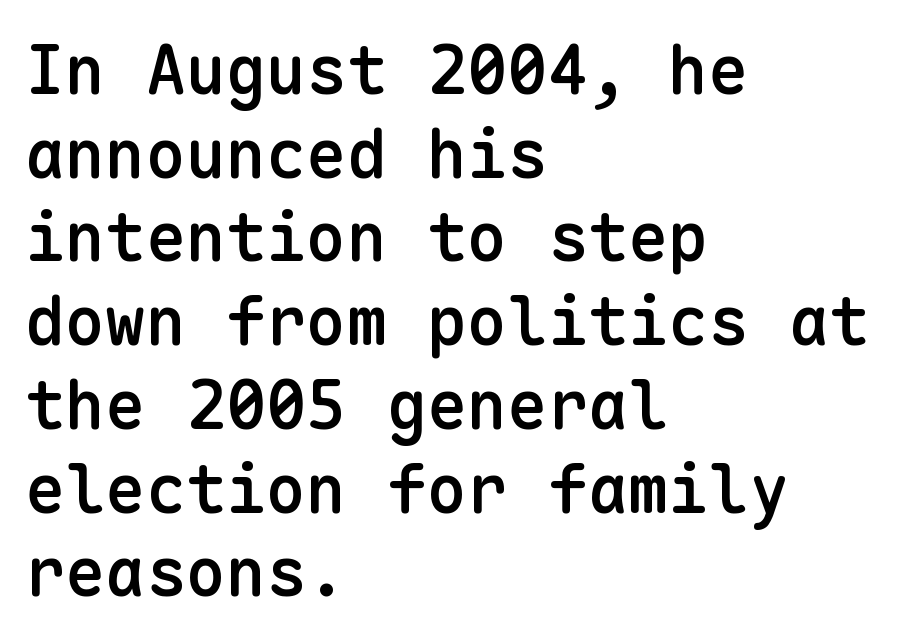
{"serif": "no", "italic": "no", "bold": "semi", "weight": "semibold", "width": "normal", "stroke_contrast": "low", "x_height": "medium", "monospaced": "yes", "underline": "no", "align": "left", "line_spacing": "normal", "line_spacing_ratio": 1.25, "letter_spacing": "normal", "letter_spacing_em": 0.0, "glyph_px": 67}
